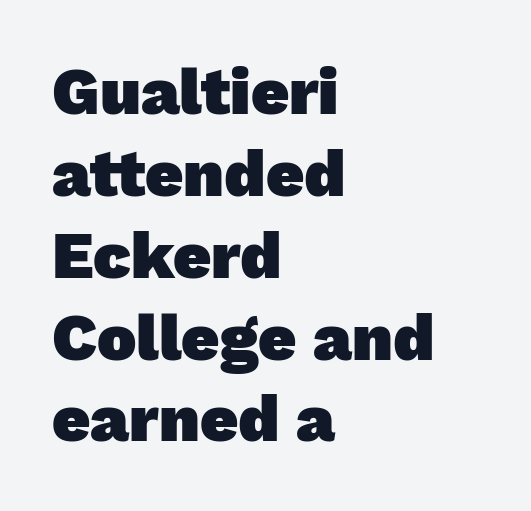
A bare baseline throughout the passage. A classic flush-left, rag-right setting is used for this passage. Varying glyph widths throughout — classic text-font behaviour. Stroke terminals: plain, sans-serif. Caption: standard tracking, unaltered. Weight check: bold — yes, fully.
